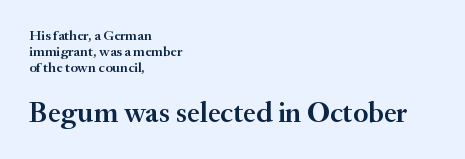
{"serif": "yes", "italic": "no", "bold": "semi", "weight": "semibold", "width": "normal", "stroke_contrast": "medium", "x_height": "small", "monospaced": "no", "underline": "no", "align": "left", "line_spacing": "tight", "line_spacing_ratio": 1.13, "letter_spacing": "normal", "letter_spacing_em": 0.0, "larger_block": "second", "size_ratio": 2.07, "glyph_px": 29}
